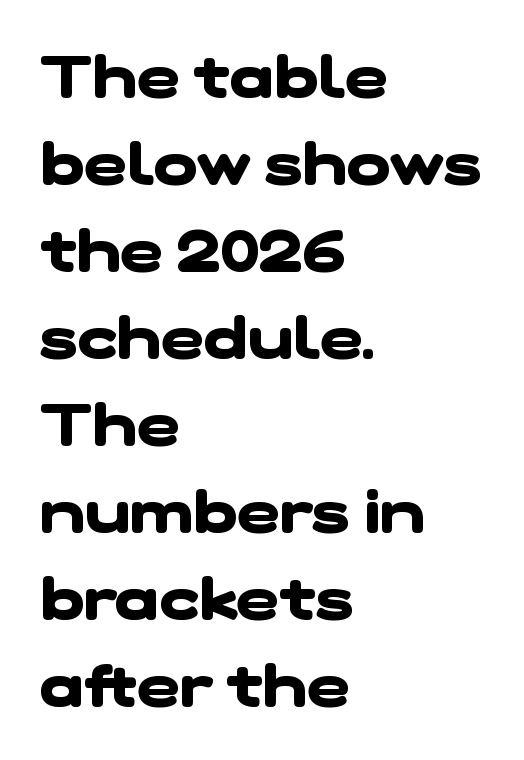
Q: Is the text bold? A: Yes.
Q: Is the typeface a serif or a sans-serif typeface? A: Sans-serif.
Q: Is the text underlined? A: No.
Q: How is the paragraph aligned? A: Left-aligned.
Q: Is the spacing between letters normal or unusually wide? A: Normal.
Q: Is the spacing between lines tight, normal or loose? A: Normal.
Q: Width (condensed, normal, or wide)? A: Wide.
Q: Stroke contrast? A: Low.
Q: x-height? A: Medium.
Q: Monospaced? A: No.
